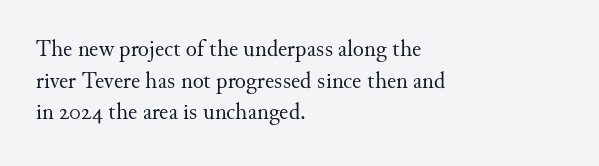
Q: Is the text bold? A: No.
Q: Is the text italic (slanted)? A: No, it is upright.
Q: Is the text underlined? A: No.
Q: How is the paragraph aligned? A: Left-aligned.
Q: Is the spacing between letters normal or unusually wide? A: Normal.
Q: Is the spacing between lines tight, normal or loose? A: Normal.
